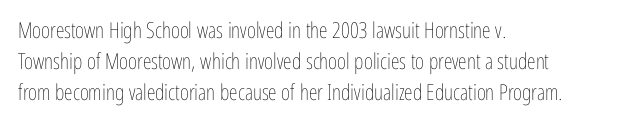
Summary of vertical rhythm: regular, with standard interline spacing. Short note: letters normally spaced. The font's upright variant was chosen for this text. Casual observation: everything's shoved over to the left.
